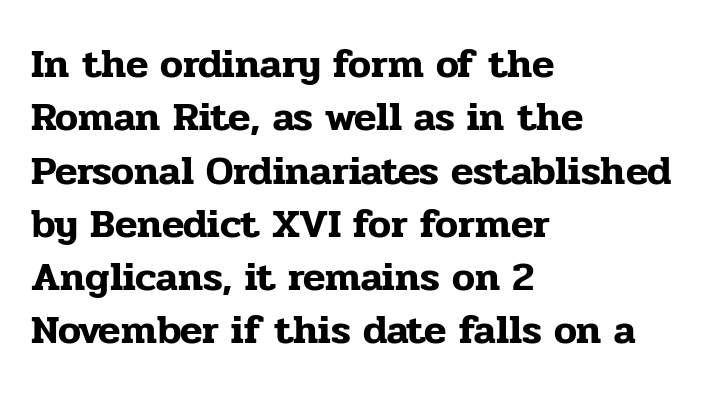
Q: Is the text italic (slanted)? A: No, it is upright.
Q: Is the typeface a serif or a sans-serif typeface? A: Serif.
Q: Is the text underlined? A: No.
Q: How is the paragraph aligned? A: Left-aligned.
Q: Is the spacing between letters normal or unusually wide? A: Normal.
Q: Is the spacing between lines tight, normal or loose? A: Normal.
Q: Width (condensed, normal, or wide)? A: Normal.
Q: Stroke contrast? A: Low.
Q: x-height? A: Medium.
Q: Monospaced? A: No.
